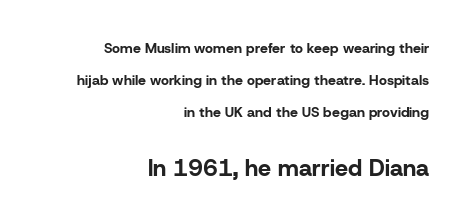
Leading is clearly above the norm, producing a sparse column. The lettering holds an erect, upright posture throughout. Look at the glyph heights: the lower group is clearly the bigger setting. Clear beneath every line of the passage.
